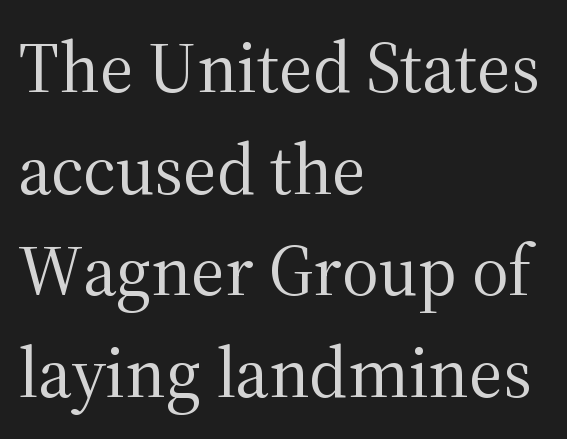
Heaviness? Minimal to ordinary, like unemphasized prose. Inter-character spacing is left at the font's built-in metrics. Font category for this specimen: serif. Which margin do the lines hug? The left one — the right edge is uneven.
